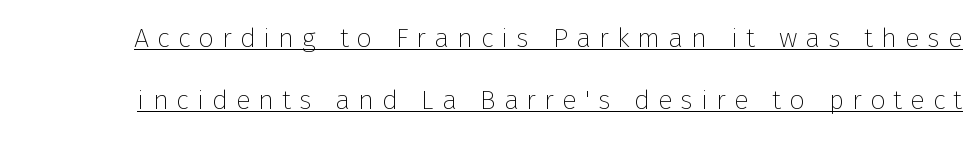
The image shows 27 px text type, upright; set loose line spacing (2.3x), unusually wide letter spacing (+0.3 em), underlined.
